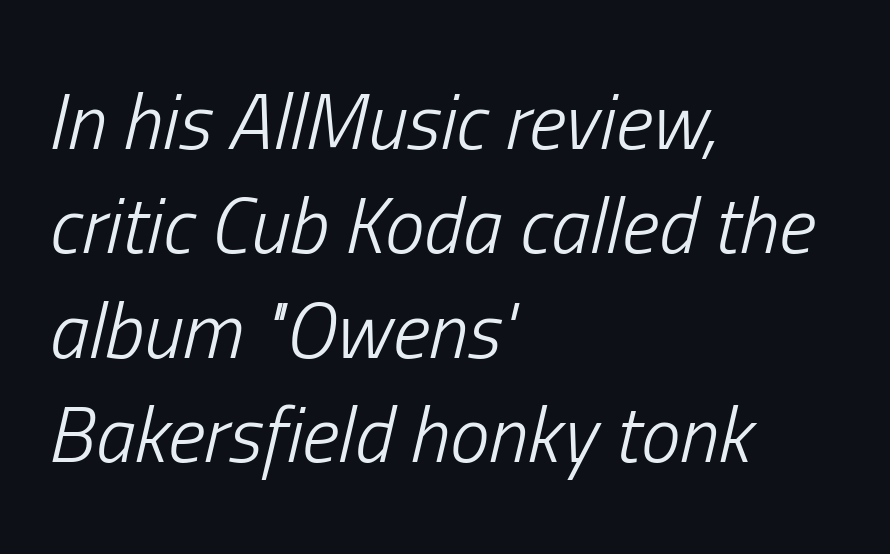
Caption: standard tracking, unaltered. Teacher's note: observe the even left margin — that is flush-left alignment. It's the slanting kind of type. Quick note: underline off.
